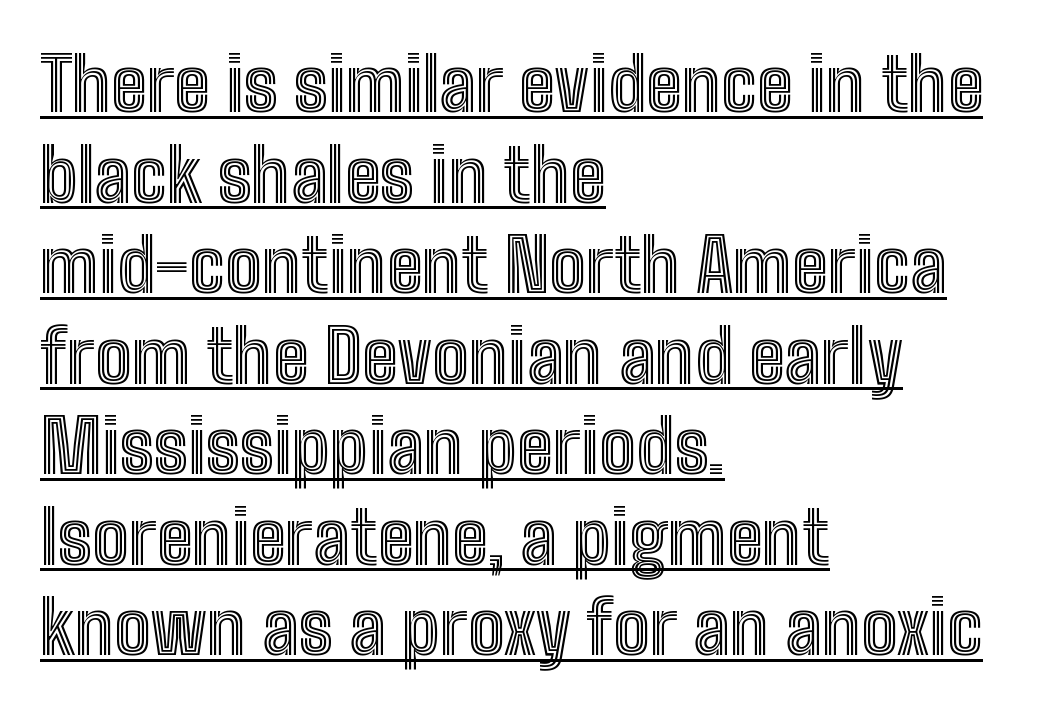
Each letter keeps its own natural width here, so spacing adapts to shape. What decoration does the sample have? An underline. Typeset ragged right — the left edge is the straight one. When letters stand straight like this, we call the style roman or upright. Words appear dense and cohesive because spacing is normal.
